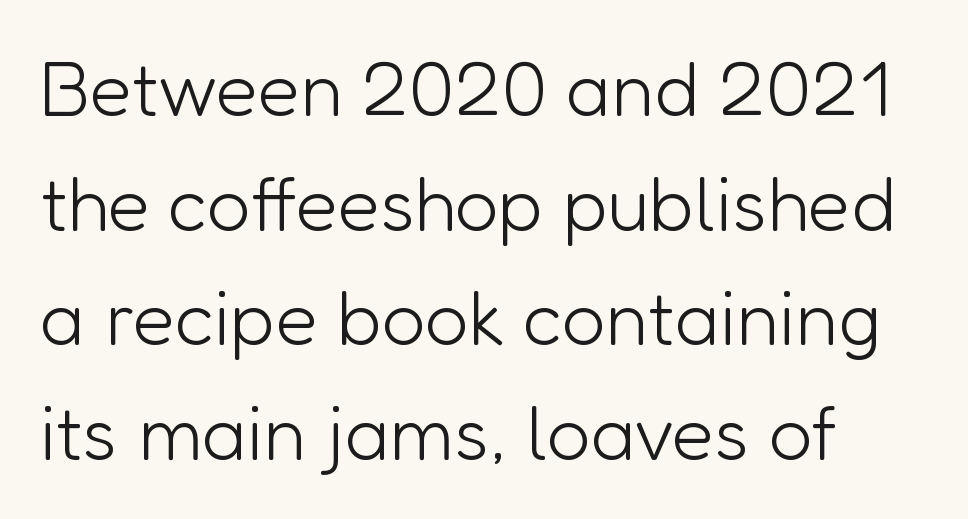
Is this a heavy cut? Hardly; it is regular or lighter. The lines sit at an ordinary, default distance from one another. Clear beneath every line of the passage. Type style note: lacks serifs.
